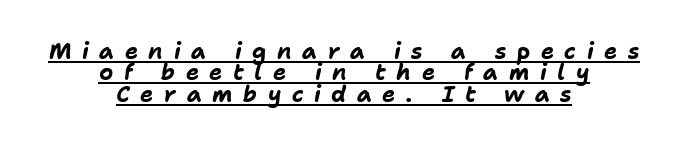
{"italic": "yes", "lean": "right", "slant_degrees": 11, "bold": "yes", "underline": "yes", "align": "center", "line_spacing": "tight", "line_spacing_ratio": 0.97, "letter_spacing": "wide", "letter_spacing_em": 0.48, "glyph_px": 22}
